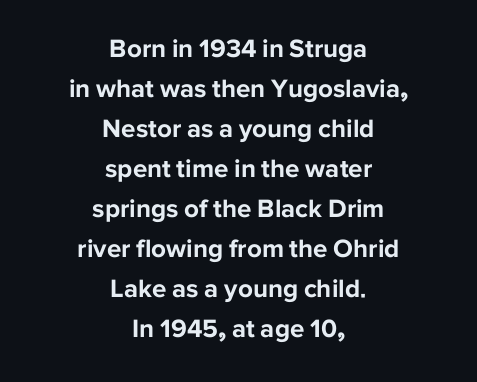
The type is set solid horizontally, with unmodified tracking. Ordinary non-slanted type is in use. This rendering features lettering with no underline. Does the weight exceed regular? Yes, all the way to bold.
